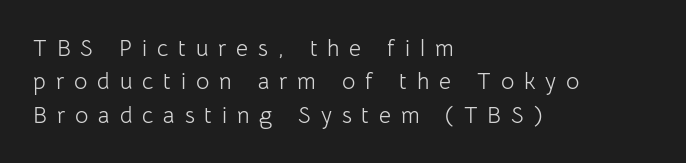
{"italic": "no", "bold": "no", "underline": "no", "align": "left", "line_spacing": "normal", "line_spacing_ratio": 1.45, "letter_spacing": "wide", "letter_spacing_em": 0.43, "glyph_px": 23}
